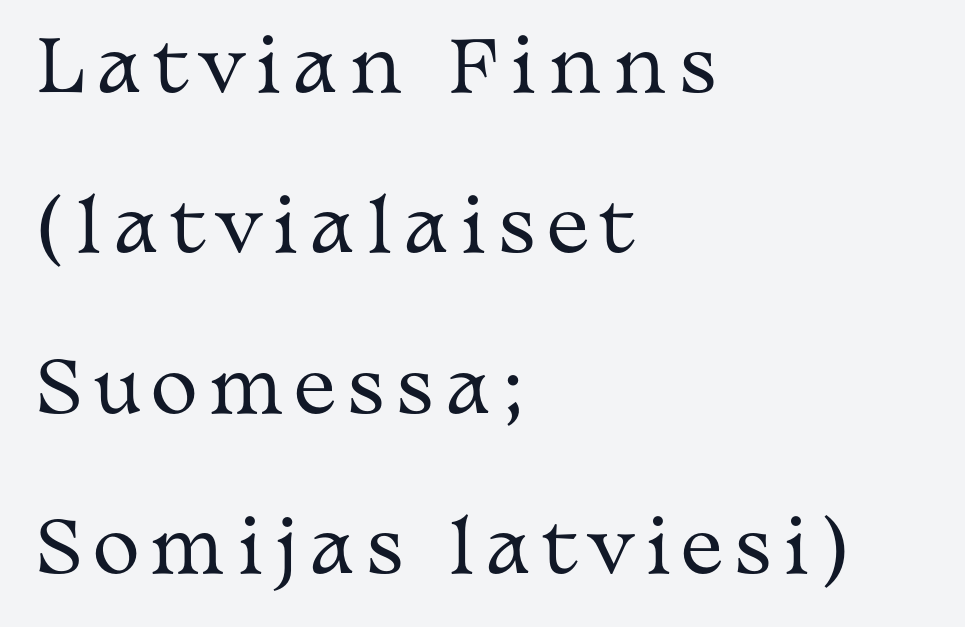
Q: Is the text bold? A: No.
Q: Is the text italic (slanted)? A: No, it is upright.
Q: Is the typeface a serif or a sans-serif typeface? A: Serif.
Q: Is the text underlined? A: No.
Q: How is the paragraph aligned? A: Left-aligned.
Q: Is the spacing between lines tight, normal or loose? A: Loose.
Q: Width (condensed, normal, or wide)? A: Wide.
Q: Stroke contrast? A: Medium.
Q: x-height? A: Medium.
Q: Monospaced? A: No.
